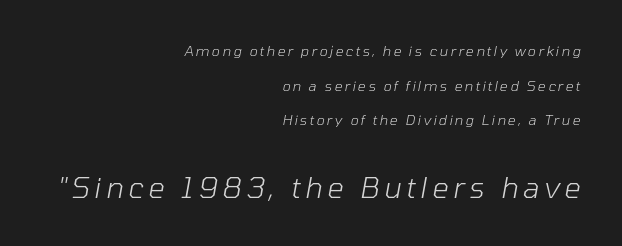
Right-aligned paragraph, ragged on the left. Proportional: the letters do not fall into vertical columns. Loosely led — the rows are spread out. Stems and bowls with no extra thickness — not bold. Does the lettering tilt? It does — this is italic.
